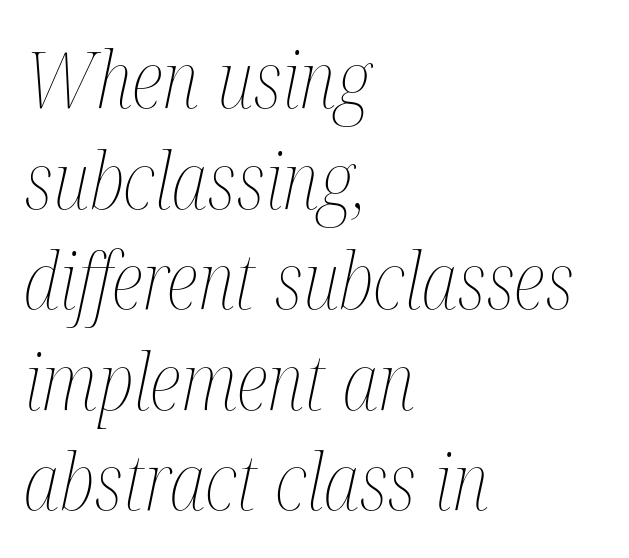
{"italic": "yes", "lean": "right", "slant_degrees": 12, "bold": "no", "weight": "thin", "width": "condensed", "stroke_contrast": "medium", "x_height": "medium", "monospaced": "no", "underline": "no", "align": "left", "line_spacing": "normal", "line_spacing_ratio": 1.29, "letter_spacing": "normal", "letter_spacing_em": 0.0, "glyph_px": 78}
